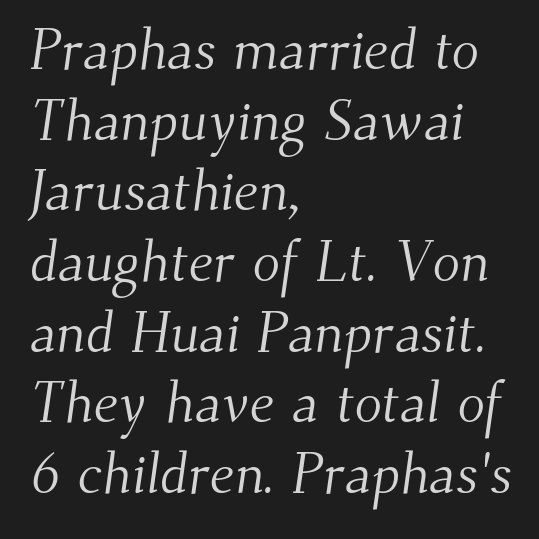
The image shows 57 px light serif type; set left-aligned, line spacing 1.24x, normal letter spacing, not underlined; medium stroke contrast and a small x-height.
